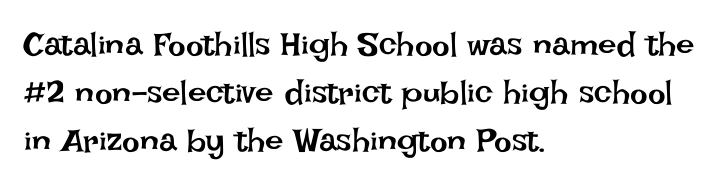
{"italic": "no", "bold": "no", "weight": "regular", "width": "normal", "stroke_contrast": "low", "x_height": "large", "monospaced": "no", "underline": "no", "align": "left", "line_spacing": "normal", "line_spacing_ratio": 1.46, "letter_spacing": "normal", "letter_spacing_em": 0.0, "glyph_px": 33}
